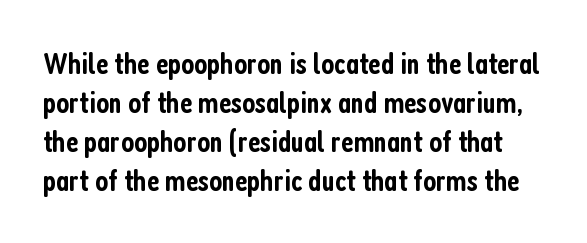
Q: Is the text bold? A: Semi-bold.
Q: Is the text italic (slanted)? A: No, it is upright.
Q: Is the typeface a serif or a sans-serif typeface? A: Sans-serif.
Q: Is the text underlined? A: No.
Q: Is the spacing between letters normal or unusually wide? A: Normal.
Q: Is the spacing between lines tight, normal or loose? A: Normal.
Q: Width (condensed, normal, or wide)? A: Condensed.
Q: Stroke contrast? A: Low.
Q: x-height? A: Medium.
Q: Monospaced? A: No.
